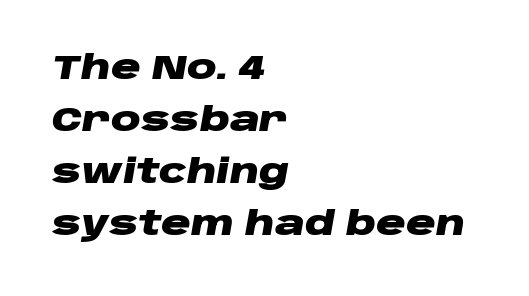
The image shows 33 px heavy, wide type, italic (leaning right); set left-aligned, normal line spacing (1.58x), normal letter spacing, not underlined; low stroke contrast and a large x-height.
